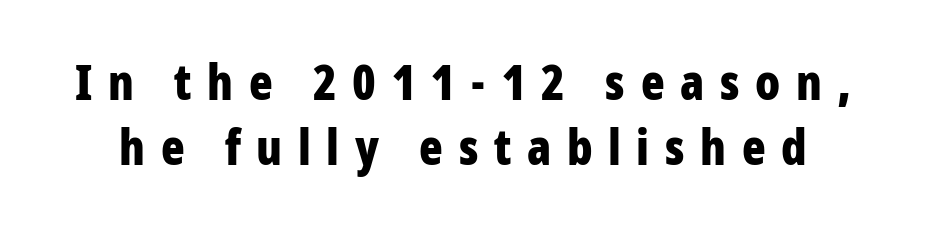
Q: Is the text bold? A: Yes.
Q: Is the text italic (slanted)? A: No, it is upright.
Q: Is the typeface a serif or a sans-serif typeface? A: Sans-serif.
Q: Is the text underlined? A: No.
Q: Is the spacing between letters normal or unusually wide? A: Unusually wide.
Q: Is the spacing between lines tight, normal or loose? A: Normal.
Q: Width (condensed, normal, or wide)? A: Condensed.
Q: Stroke contrast? A: Low.
Q: x-height? A: Medium.
Q: Monospaced? A: No.
